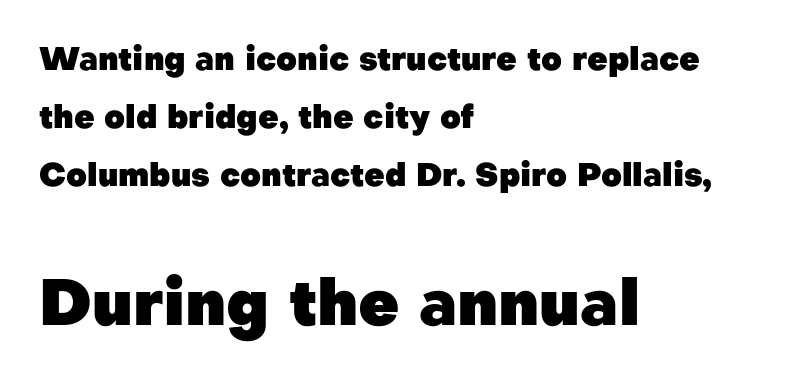
The image shows 64 px heavy sans-serif type, upright; set left-aligned, line spacing 1.81x, normal letter spacing, not underlined; the second (bottom) block is 2.0x larger; low stroke contrast and a medium x-height.
